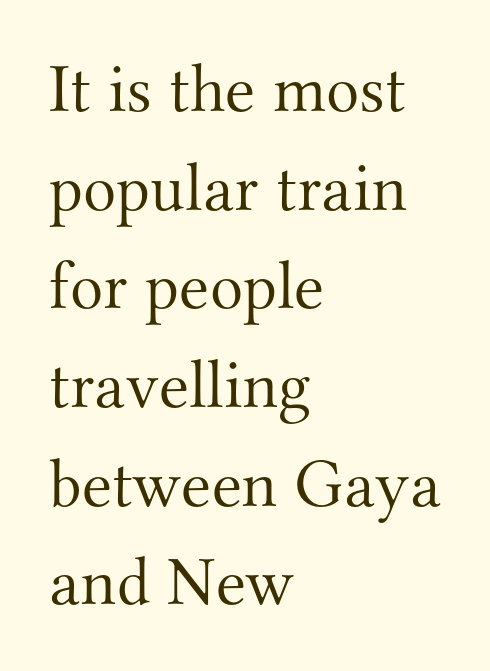
The image shows 69 px light serif type, upright; set left-aligned, normal line spacing (1.43x), normal letter spacing, not underlined; medium stroke contrast and a small x-height.
